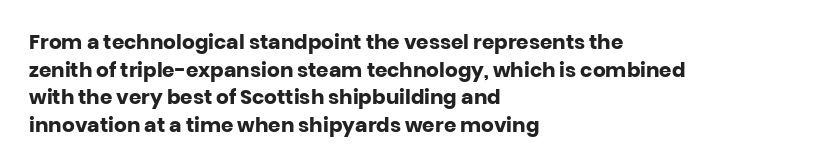
The image shows 20 px bold type, upright; set left-aligned, normal line spacing (1.38x), normal letter spacing, not underlined.
